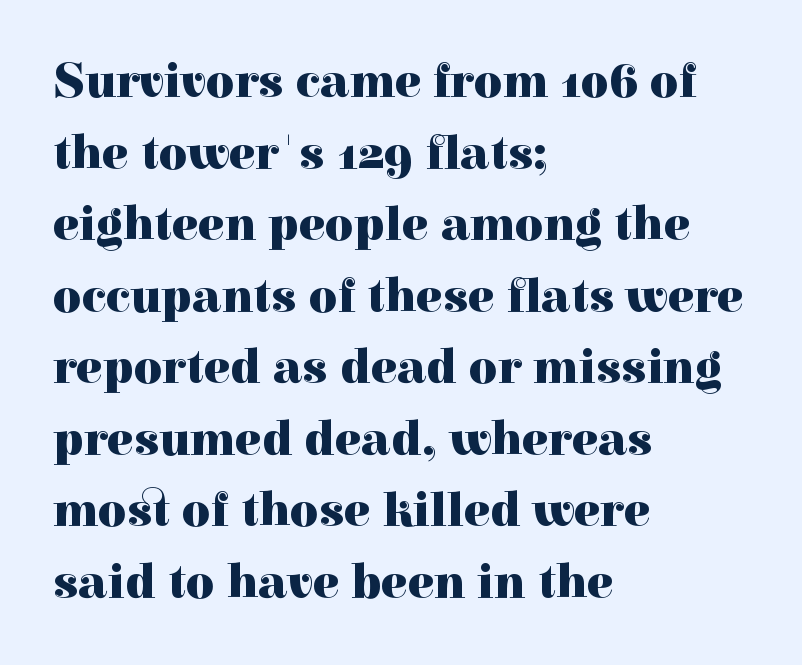
{"serif": "yes", "italic": "no", "bold": "yes", "weight": "heavy", "width": "normal", "x_height": "medium", "monospaced": "no", "underline": "no", "align": "left", "line_spacing": "normal", "line_spacing_ratio": 1.46, "letter_spacing": "normal", "letter_spacing_em": 0.0, "glyph_px": 49}
